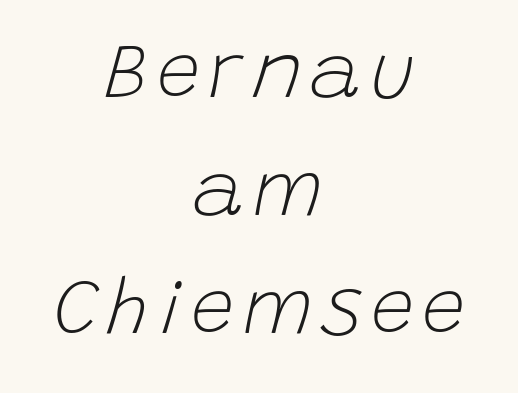
Q: Is the text bold? A: No.
Q: Is the text italic (slanted)? A: Yes, it leans right by about 15 degrees.
Q: Is the text underlined? A: No.
Q: How is the paragraph aligned? A: Centered.
Q: Is the spacing between lines tight, normal or loose? A: Normal.
Q: Width (condensed, normal, or wide)? A: Normal.
Q: Stroke contrast? A: Low.
Q: x-height? A: Large.
Q: Monospaced? A: No.
